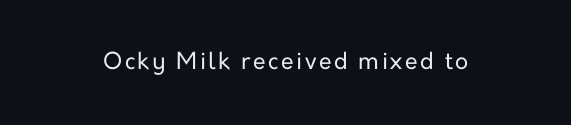
The image shows 23 px text type, upright; set not underlined.
